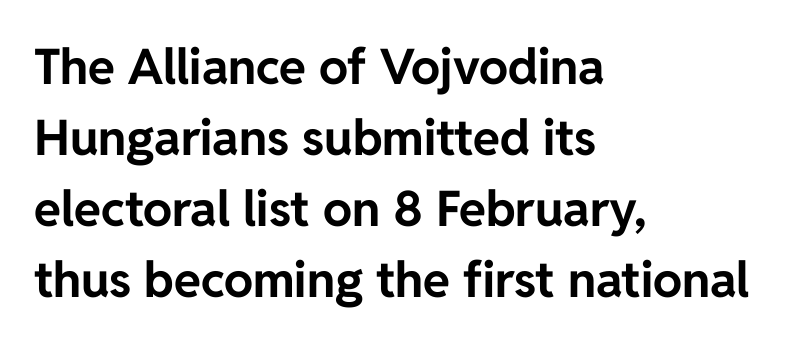
Q: Is the text bold? A: Yes.
Q: Is the text italic (slanted)? A: No, it is upright.
Q: Is the typeface a serif or a sans-serif typeface? A: Sans-serif.
Q: Is the text underlined? A: No.
Q: How is the paragraph aligned? A: Left-aligned.
Q: Is the spacing between letters normal or unusually wide? A: Normal.
Q: Is the spacing between lines tight, normal or loose? A: Normal.
Q: Width (condensed, normal, or wide)? A: Normal.
Q: Stroke contrast? A: Low.
Q: x-height? A: Medium.
Q: Monospaced? A: No.
